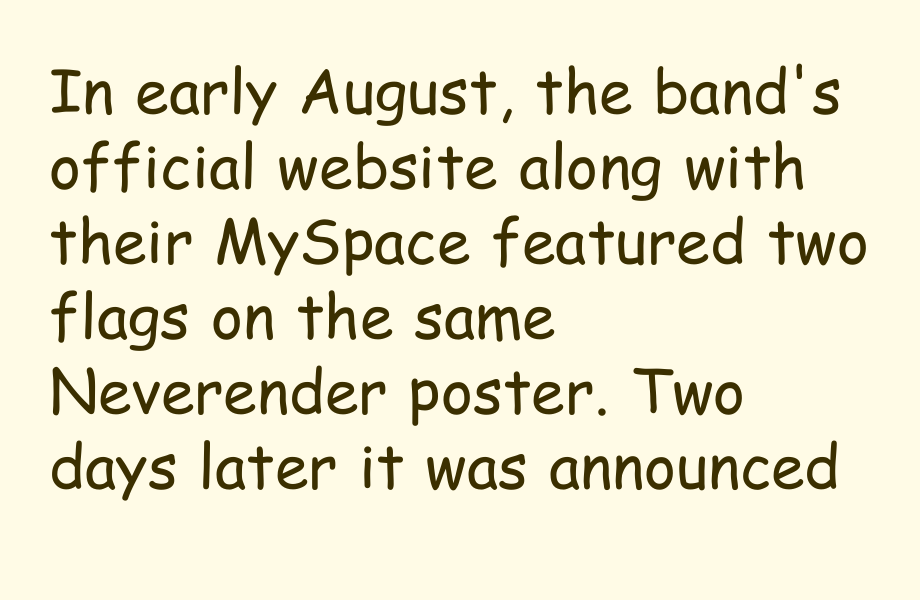
The image shows 61 px regular-weight, condensed sans-serif type, upright; set left-aligned, line spacing 1.23x, normal letter spacing, not underlined; low stroke contrast and a medium x-height.
